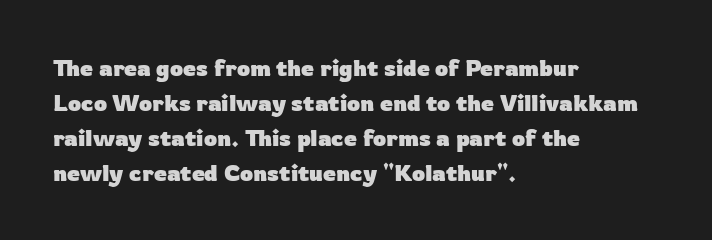
Q: Is the text bold? A: Yes.
Q: Is the text italic (slanted)? A: No, it is upright.
Q: Is the text underlined? A: No.
Q: How is the paragraph aligned? A: Left-aligned.
Q: Is the spacing between letters normal or unusually wide? A: Normal.
Q: Is the spacing between lines tight, normal or loose? A: Normal.
